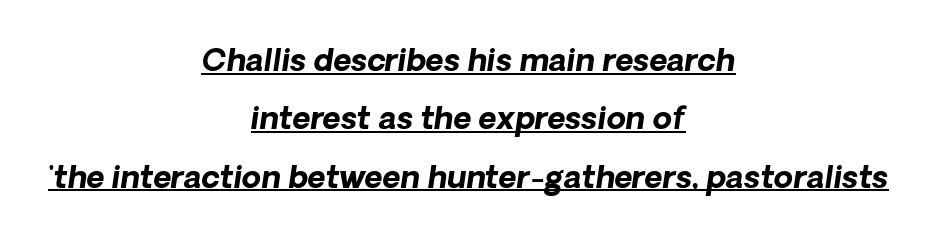
{"italic": "yes", "lean": "right", "slant_degrees": 8, "bold": "yes", "weight": "bold", "width": "normal", "stroke_contrast": "low", "x_height": "medium", "monospaced": "no", "underline": "yes", "align": "center", "line_spacing_ratio": 1.88, "letter_spacing": "normal", "letter_spacing_em": 0.0, "glyph_px": 31}
